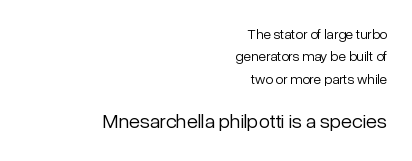
The strip under each line holds only bare page. Words appear dense and cohesive because spacing is normal. The lettering holds an erect, upright posture throughout. The composition opens small and finishes big. Vertically, the passage feels balanced, rows spaced as you'd expect.
